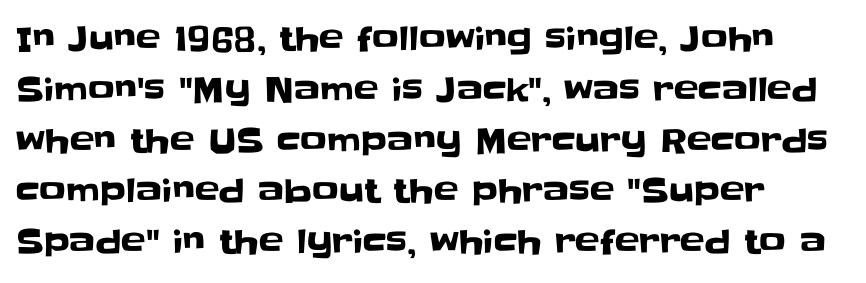
The lettering stays uniformly vertical, giving the passage a roman look. Type style note: lacks serifs. The leading is moderate, giving the passage an even texture. The lines in this sample share a left origin and differ only in where they stop. Check the space under the baseline: it is left empty. Spacing verdict: proportional, widths tailored to each character.
